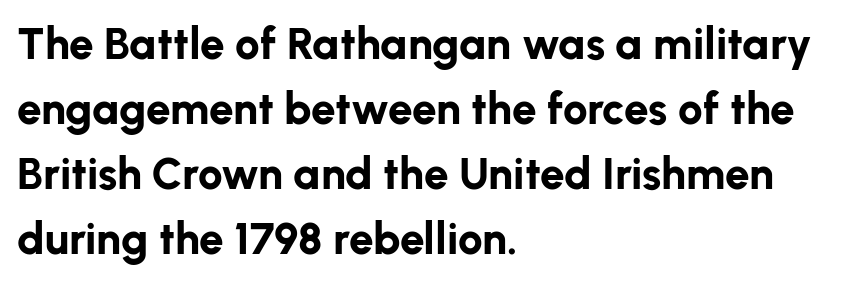
The image shows 44 px bold sans-serif type, upright; set left-aligned, normal line spacing (1.48x), normal letter spacing, not underlined; low stroke contrast and a medium x-height.
